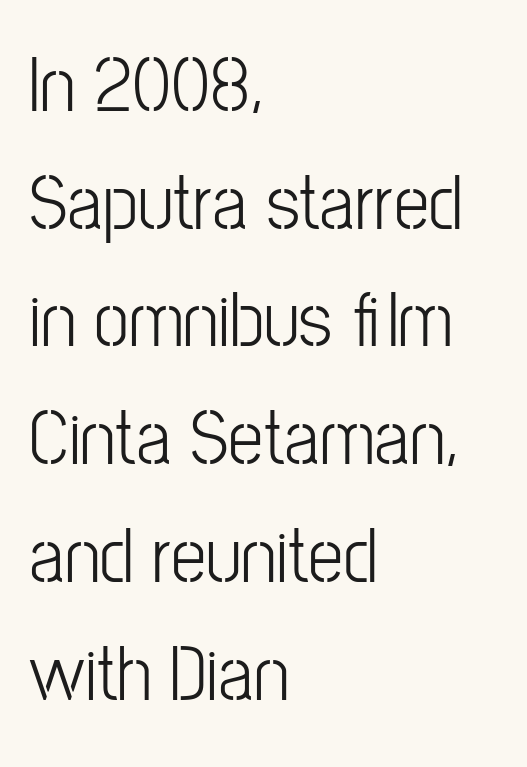
Is the block centered? No — it sits flush against the left margin. Descenders are the only things crossing below the line. No italicization has been applied; the sample stays upright. The rendering uses natural spacing where letterforms have individual widths.
